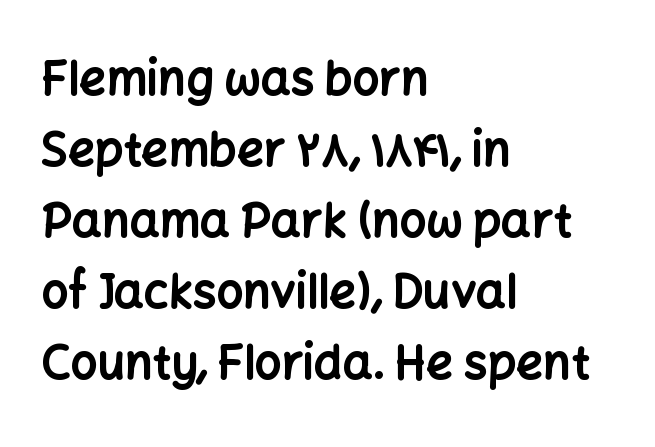
Every stem runs plumb, perpendicular to the baseline. Standard letterfit; no display-style spreading of the glyphs. The characters display no serif detailing; their extremities are plain. Whoever set this chose a conventional vertical rhythm. Think of a printed novel: that variable character pitch is what you see here.
